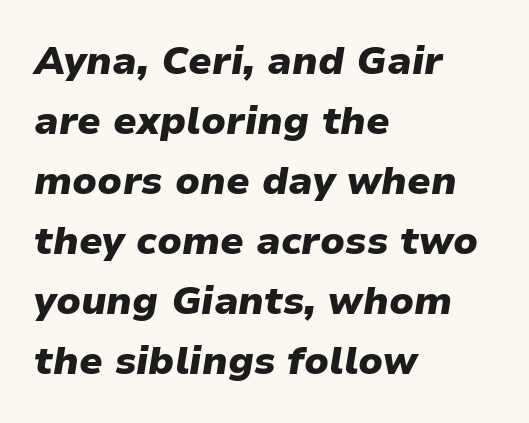
The image shows 39 px heavy type, italic (leaning right); set left-aligned, normal line spacing (1.54x), normal letter spacing, not underlined; low stroke contrast and a medium x-height.
